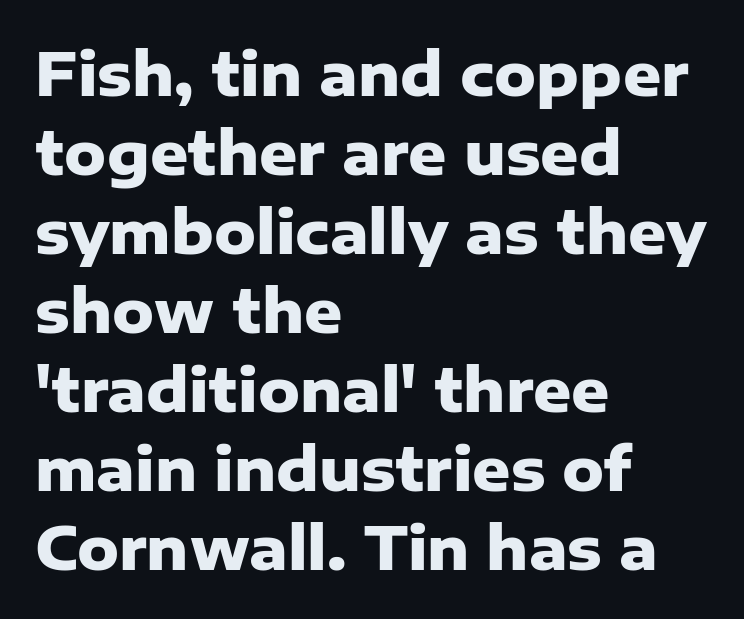
The image shows 59 px heavy sans-serif type, upright; set left-aligned, normal line spacing (1.34x), normal letter spacing, not underlined; low stroke contrast and a medium x-height.
